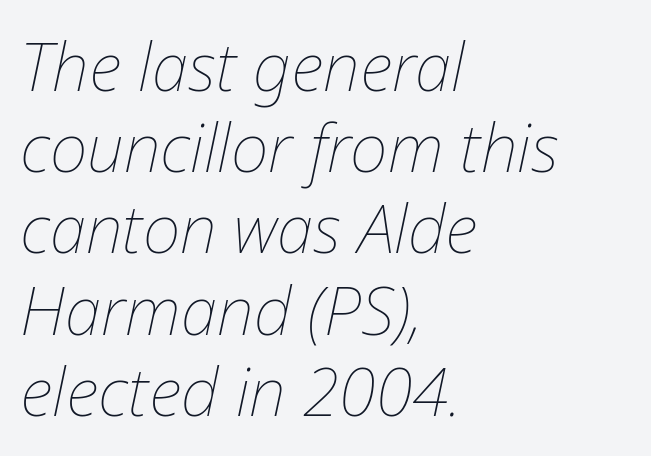
The image shows 66 px thin type, italic (leaning right); set left-aligned, line spacing 1.23x, normal letter spacing, not underlined; low stroke contrast and a medium x-height.
